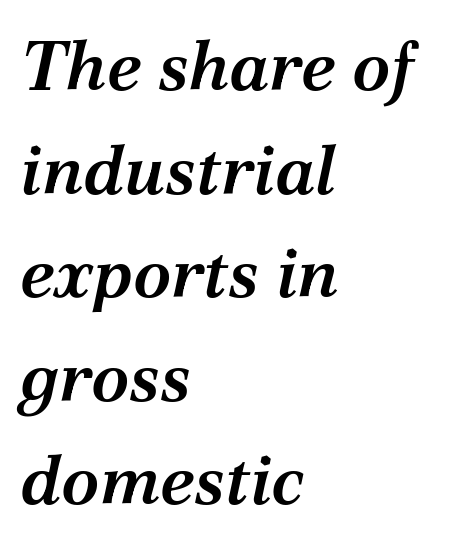
A typesetter would mark this as italic. Just letters on the line, the space beneath them empty. Stroke terminals: seriffed. These lines stack with their left ends in a neat column.
